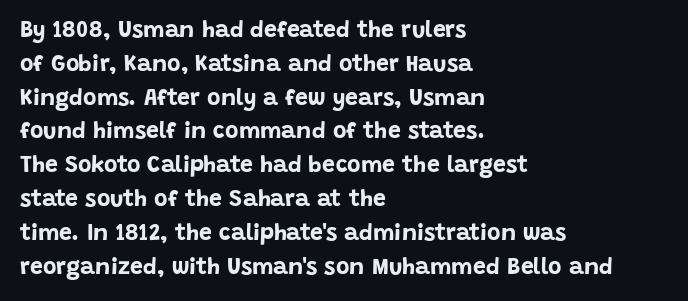
Q: Is the text bold? A: Yes.
Q: Is the text italic (slanted)? A: No, it is upright.
Q: Is the text underlined? A: No.
Q: How is the paragraph aligned? A: Left-aligned.
Q: Is the spacing between letters normal or unusually wide? A: Normal.
Q: Is the spacing between lines tight, normal or loose? A: Normal.
